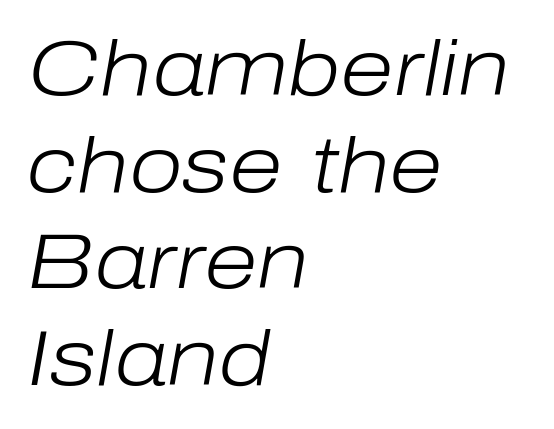
Q: Is the text bold? A: No.
Q: Is the text italic (slanted)? A: Yes, it leans right by about 10 degrees.
Q: Is the text underlined? A: No.
Q: How is the paragraph aligned? A: Left-aligned.
Q: Is the spacing between letters normal or unusually wide? A: Normal.
Q: Width (condensed, normal, or wide)? A: Normal.
Q: Stroke contrast? A: Low.
Q: x-height? A: Medium.
Q: Monospaced? A: No.
